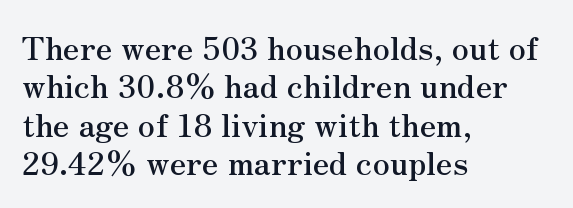
The image shows 32 px serif type, upright; set left-aligned, line spacing 1.2x, normal letter spacing, not underlined; medium stroke contrast and a small x-height.
